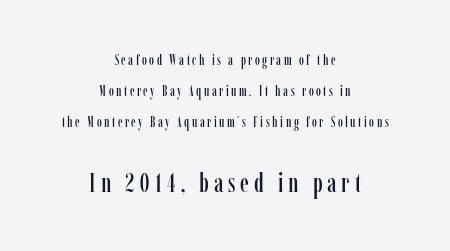
{"italic": "no", "underline": "no", "align": "center", "line_spacing": "loose", "line_spacing_ratio": 2.23, "larger_block": "second", "size_ratio": 1.93, "glyph_px": 27}
